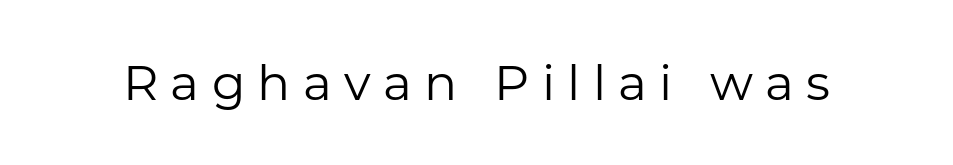
{"serif": "no", "italic": "no", "bold": "no", "weight": "regular", "width": "normal", "stroke_contrast": "low", "x_height": "medium", "monospaced": "no", "underline": "no", "letter_spacing": "wide", "letter_spacing_em": 0.25, "glyph_px": 49}
